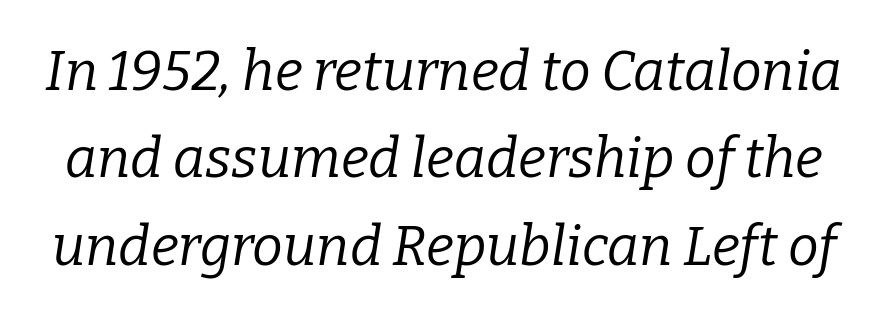
Here the designer chose a conventional face with non-uniform glyph widths. Is there much room between lines? A standard amount, neither cramped nor airy. Is the type heavy? It reads as light-to-regular instead. Plain, unruled lines of type. The typeface chosen for these lines features serifs. This sample uses an oblique cut, with every glyph tilted off the vertical.
